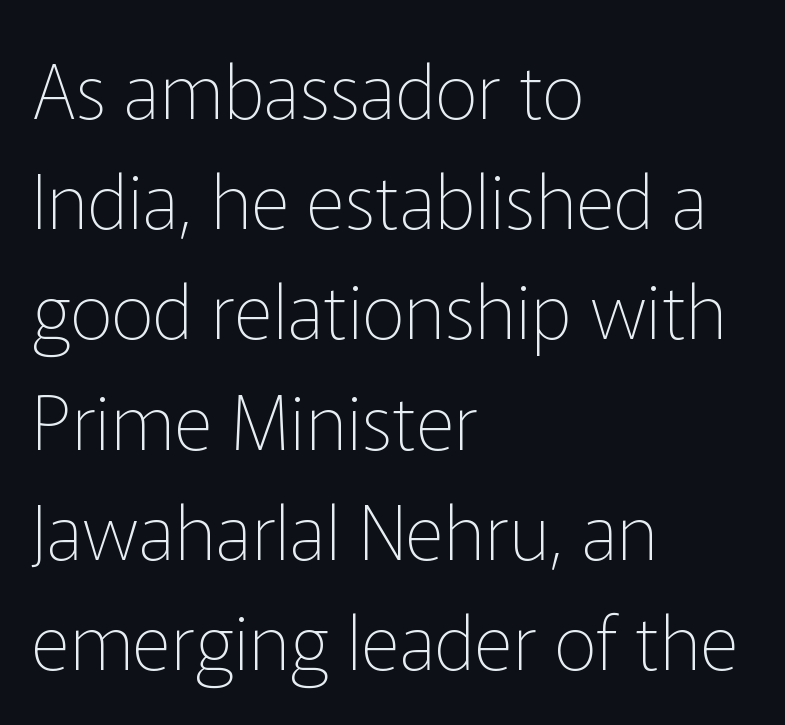
{"serif": "no", "italic": "no", "bold": "no", "weight": "thin", "width": "normal", "stroke_contrast": "low", "x_height": "medium", "monospaced": "no", "underline": "no", "align": "left", "line_spacing": "normal", "line_spacing_ratio": 1.47, "letter_spacing": "normal", "letter_spacing_em": 0.0, "glyph_px": 75}
